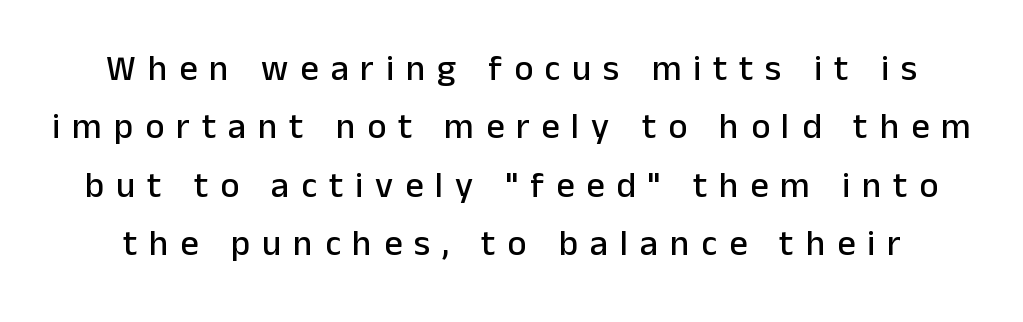
Q: Is the text italic (slanted)? A: No, it is upright.
Q: Is the typeface a serif or a sans-serif typeface? A: Sans-serif.
Q: Is the text underlined? A: No.
Q: Is the spacing between letters normal or unusually wide? A: Unusually wide.
Q: Is the spacing between lines tight, normal or loose? A: Normal.
Q: Width (condensed, normal, or wide)? A: Normal.
Q: Stroke contrast? A: Low.
Q: x-height? A: Medium.
Q: Monospaced? A: No.
